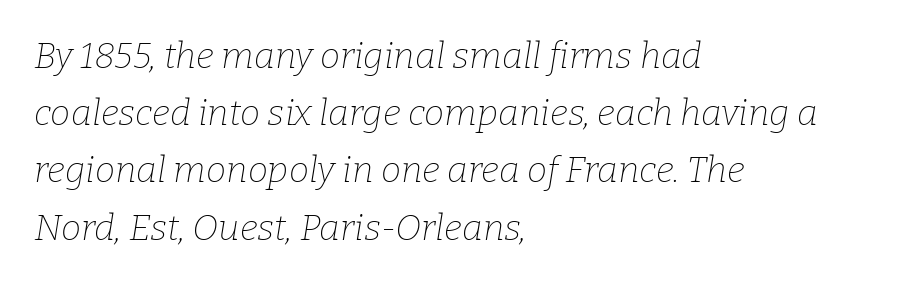
Descenders are the only things crossing below the line. Horizontal alignment here is leftward, the default for most running prose. No extra tracking has been applied to these lines. Nothing heavy about these letters — not bold at all. This is serif lettering, the kind often seen in printed books.
